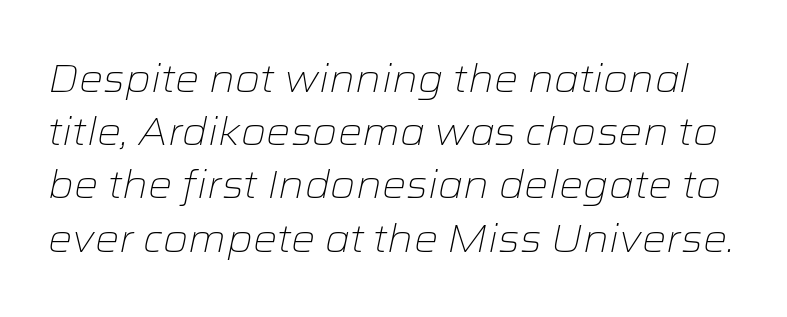
Q: Is the text bold? A: No.
Q: Is the text italic (slanted)? A: Yes, it leans right by about 12 degrees.
Q: Is the text underlined? A: No.
Q: Is the spacing between letters normal or unusually wide? A: Normal.
Q: Is the spacing between lines tight, normal or loose? A: Normal.
Q: Width (condensed, normal, or wide)? A: Wide.
Q: Stroke contrast? A: Low.
Q: x-height? A: Medium.
Q: Monospaced? A: No.
